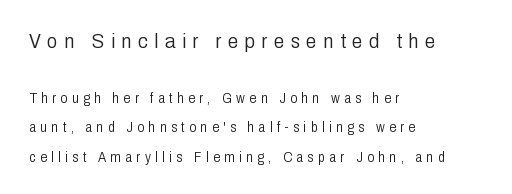
Q: Is the text bold? A: No.
Q: Is the text italic (slanted)? A: No, it is upright.
Q: Is the text underlined? A: No.
Q: How is the paragraph aligned? A: Left-aligned.
Q: Is the spacing between letters normal or unusually wide? A: Unusually wide.
Q: Is the spacing between lines tight, normal or loose? A: Loose.
Q: Which block of text is set in a larger size, the first (top) or the second (bottom)? A: The first (top) one.
